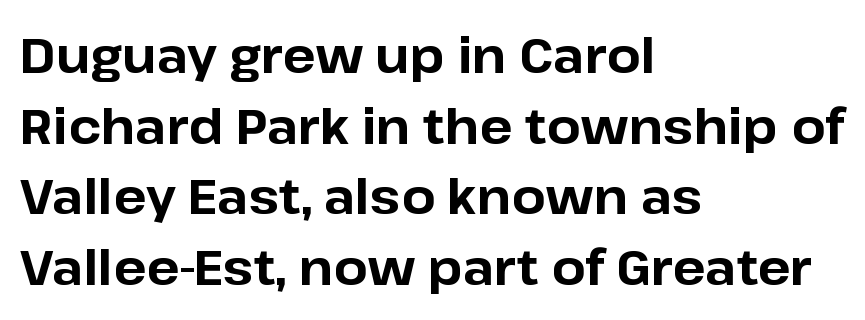
Set as a true bold cut, around the 700 mark. Serifs: no, the terminals of the letterforms are clean. Just letters on the line, the space beneath them empty. Quick note: interline space is typical. A student would call this left alignment; a typographer would say flush left, rag right. This sample uses plain, unmodified letter spacing.
